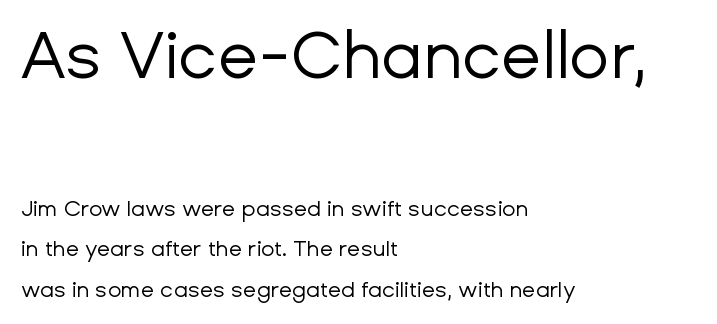
The image shows 66 px regular-weight sans-serif type, upright; set left-aligned, line spacing 1.86x, normal letter spacing, not underlined; the first (top) block is 3.0x larger; low stroke contrast and a medium x-height.
